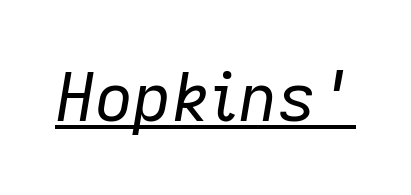
The image shows 67 px regular-weight type, italic (leaning right); set normal letter spacing, underlined; low stroke contrast and a medium x-height.
